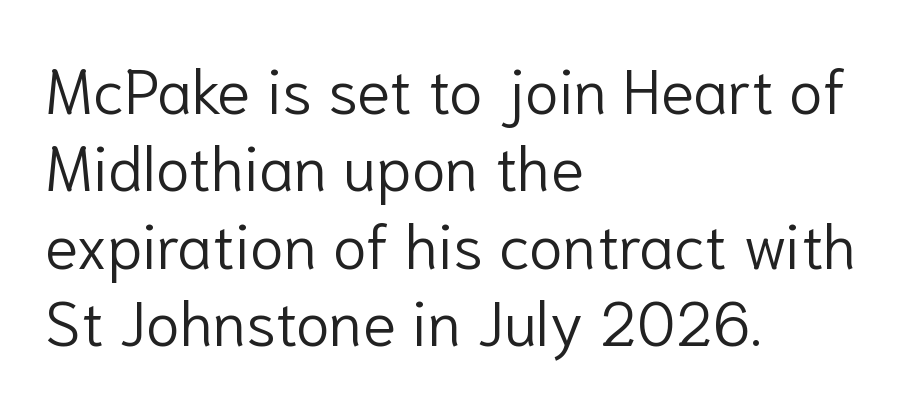
{"serif": "no", "italic": "no", "bold": "no", "weight": "light", "width": "normal", "stroke_contrast": "low", "x_height": "medium", "monospaced": "no", "underline": "no", "align": "left", "line_spacing": "normal", "line_spacing_ratio": 1.25, "letter_spacing": "normal", "letter_spacing_em": 0.0, "glyph_px": 62}
